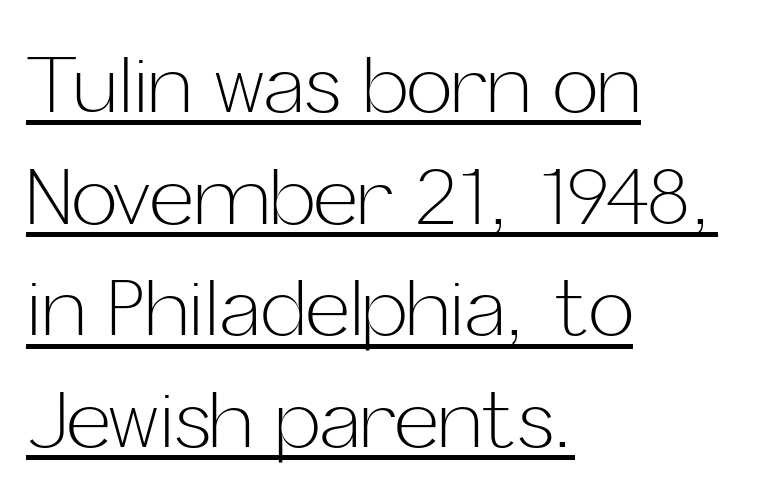
The image shows 77 px light sans-serif type, upright; set left-aligned, normal line spacing (1.45x), normal letter spacing, underlined; low stroke contrast and a medium x-height.
